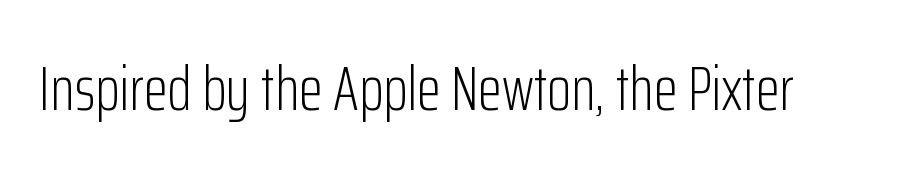
The image shows 62 px light, condensed sans-serif type, upright; set normal letter spacing, not underlined; low stroke contrast and a medium x-height.
